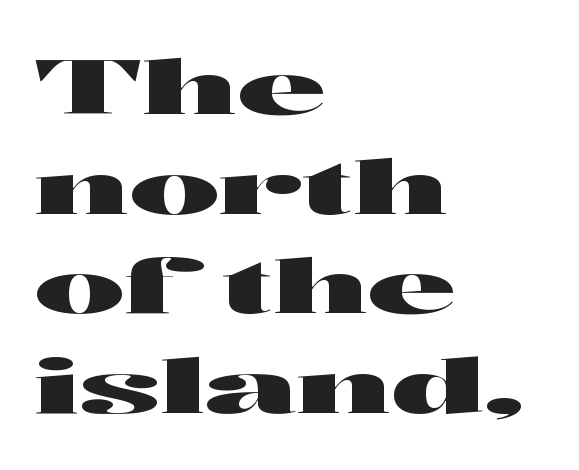
The text block is weighted toward the left margin, trailing off unevenly rightward. Summary of vertical rhythm: regular, with standard interline spacing. Is this a fixed-width face? No — the glyphs have proportional, varying widths. What kind of face is this? One without serifs — a sans. Glance below the letters and you will spot only blank space. Here the glyphs are tracked normally, forming tight word shapes.
